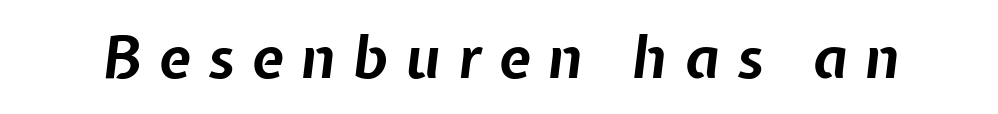
The image shows 58 px bold type, italic (leaning right); set unusually wide letter spacing (+0.3 em), not underlined; low stroke contrast and a medium x-height.
